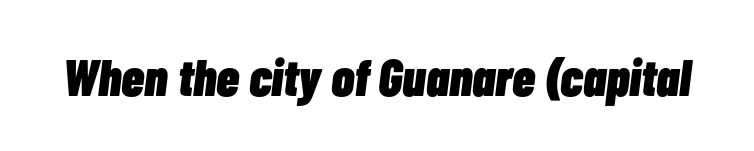
Q: Is the text bold? A: Yes.
Q: Is the text italic (slanted)? A: Yes, it leans right by about 7 degrees.
Q: Is the text underlined? A: No.
Q: Is the spacing between letters normal or unusually wide? A: Normal.
Q: Width (condensed, normal, or wide)? A: Condensed.
Q: Stroke contrast? A: Low.
Q: x-height? A: Medium.
Q: Monospaced? A: No.
